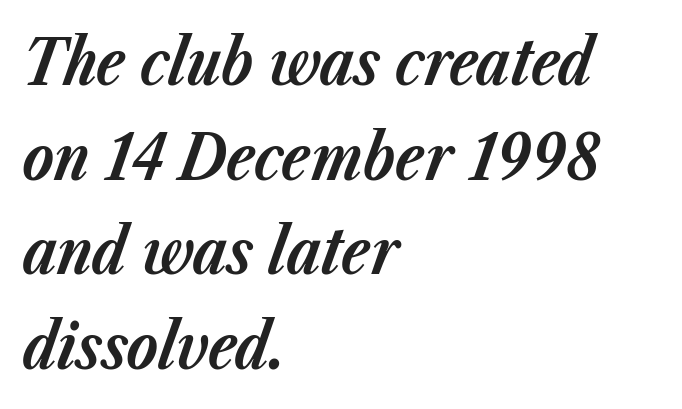
Q: Is the text bold? A: Yes.
Q: Is the text italic (slanted)? A: Yes, it leans right by about 23 degrees.
Q: Is the text underlined? A: No.
Q: How is the paragraph aligned? A: Left-aligned.
Q: Is the spacing between letters normal or unusually wide? A: Normal.
Q: Is the spacing between lines tight, normal or loose? A: Normal.
Q: Width (condensed, normal, or wide)? A: Normal.
Q: Stroke contrast? A: Low.
Q: x-height? A: Medium.
Q: Monospaced? A: No.
